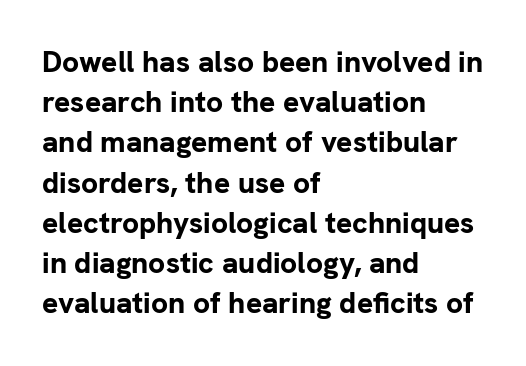
{"serif": "no", "italic": "no", "bold": "yes", "weight": "bold", "width": "normal", "stroke_contrast": "low", "x_height": "medium", "monospaced": "no", "underline": "no", "align": "left", "line_spacing": "normal", "line_spacing_ratio": 1.34, "letter_spacing": "normal", "letter_spacing_em": 0.0, "glyph_px": 30}
